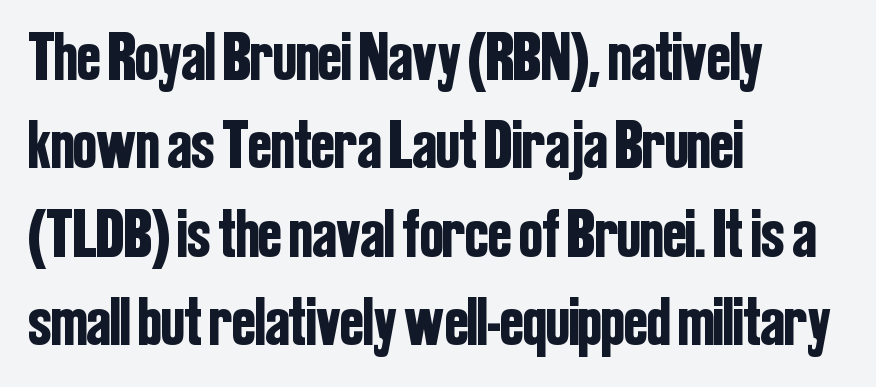
{"serif": "no", "italic": "no", "width": "condensed", "stroke_contrast": "low", "x_height": "medium", "monospaced": "no", "underline": "no", "align": "left", "line_spacing": "normal", "line_spacing_ratio": 1.28, "letter_spacing": "normal", "letter_spacing_em": 0.0, "glyph_px": 69}
